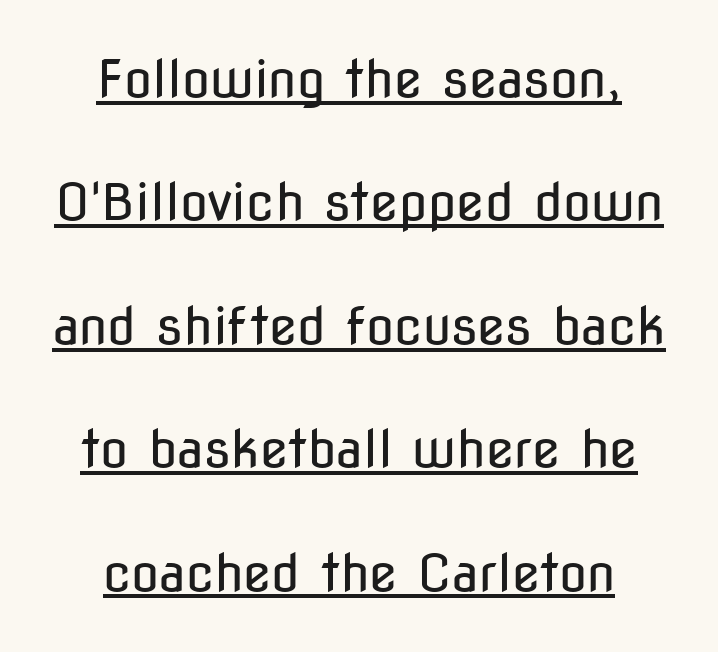
{"serif": "no", "italic": "no", "bold": "no", "weight": "regular", "width": "condensed", "stroke_contrast": "low", "x_height": "medium", "monospaced": "no", "underline": "yes", "align": "center", "line_spacing": "loose", "line_spacing_ratio": 2.42, "letter_spacing": "normal", "letter_spacing_em": 0.0, "glyph_px": 51}
